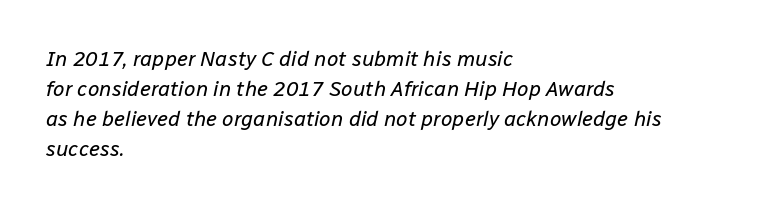
One glance says typical: line gaps are just what's usual. Each stroke keeps to a modest, everyday thickness or less. Layout note: lines flush left. The zone under the glyphs is completely vacant. This is oblique type, the kind used for emphasis or titles. These lines keep a tight, regular rhythm from letter to letter.
